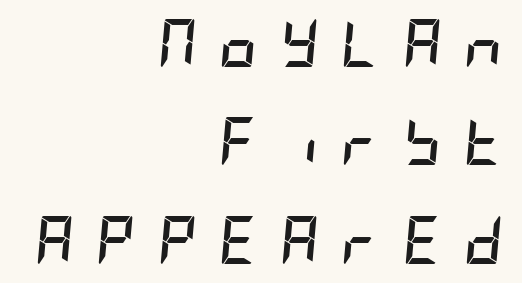
Q: Is the text bold? A: Yes.
Q: Is the text italic (slanted)? A: Yes, it leans right by about 5 degrees.
Q: Is the text underlined? A: No.
Q: How is the paragraph aligned? A: Right-aligned.
Q: Is the spacing between letters normal or unusually wide? A: Unusually wide.
Q: Is the spacing between lines tight, normal or loose? A: Loose.
Q: Width (condensed, normal, or wide)? A: Condensed.
Q: Stroke contrast? A: Low.
Q: x-height? A: Large.
